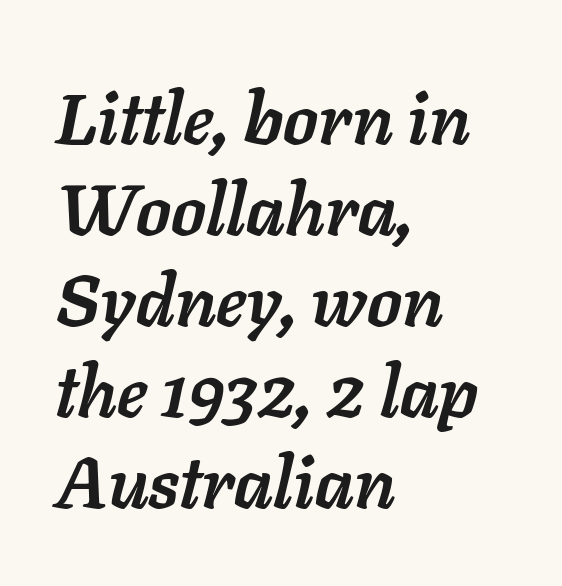
The image shows 71 px semibold type, italic (leaning right); set left-aligned, normal line spacing (1.28x), normal letter spacing, not underlined; low stroke contrast and a medium x-height.
